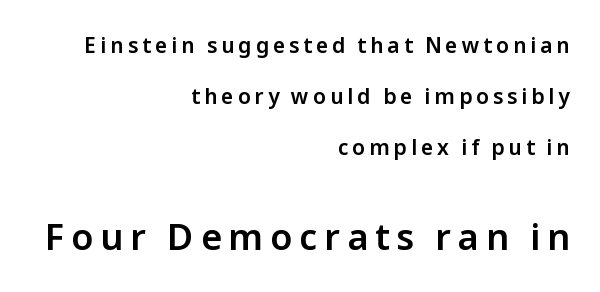
Q: Is the text italic (slanted)? A: No, it is upright.
Q: Is the typeface a serif or a sans-serif typeface? A: Sans-serif.
Q: Is the text underlined? A: No.
Q: How is the paragraph aligned? A: Right-aligned.
Q: Is the spacing between lines tight, normal or loose? A: Loose.
Q: Which block of text is set in a larger size, the first (top) or the second (bottom)? A: The second (bottom) one.
Q: Width (condensed, normal, or wide)? A: Normal.
Q: Stroke contrast? A: Low.
Q: x-height? A: Medium.
Q: Monospaced? A: No.
